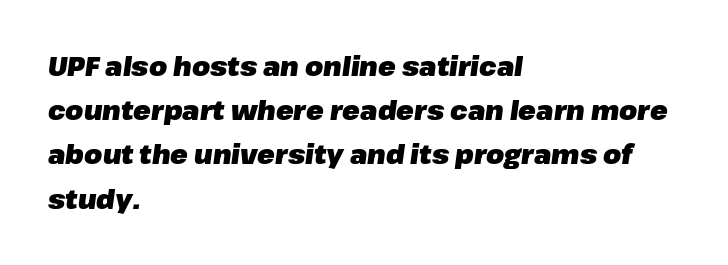
{"italic": "yes", "lean": "right", "slant_degrees": 8, "bold": "yes", "underline": "no", "align": "left", "line_spacing": "normal", "line_spacing_ratio": 1.7, "letter_spacing": "normal", "letter_spacing_em": 0.0, "glyph_px": 26}
